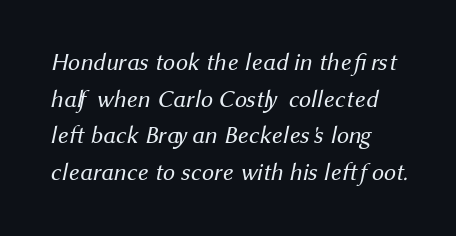
Spacing between characters is what you'd get straight out of the box. Where is the straight margin? On the left. These glyphs show unthickened strokes, regular width or finer. The rendering uses a moderate line-height, typical for paragraphs. The glyphs are unaccompanied by any horizontal stroke below them.
